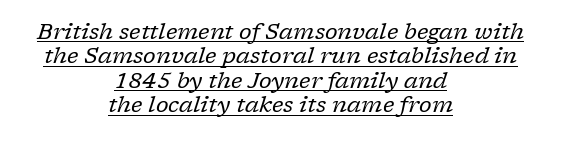
Q: Is the text bold? A: No.
Q: Is the text italic (slanted)? A: Yes, it leans right by about 17 degrees.
Q: Is the text underlined? A: Yes.
Q: How is the paragraph aligned? A: Centered.
Q: Is the spacing between letters normal or unusually wide? A: Normal.
Q: Is the spacing between lines tight, normal or loose? A: Tight.
